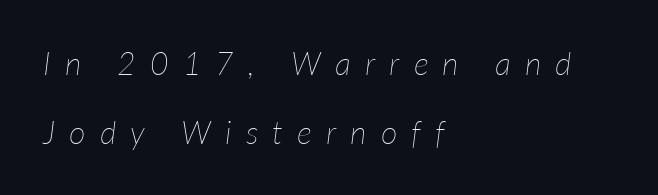
The letters are slanted; this is an italic face. The rendering inserts visible extra space after every character. Any mark beneath the type? The region is blank. Reading down the column, the eye jumps a long way to each next line. Where is the straight margin? On the left.
